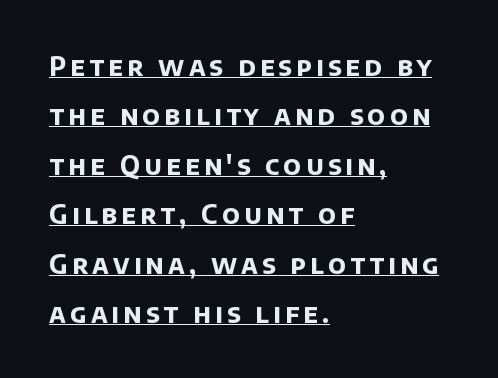
The image shows 26 px bold type; set left-aligned, loose line spacing (1.9x), underlined.
